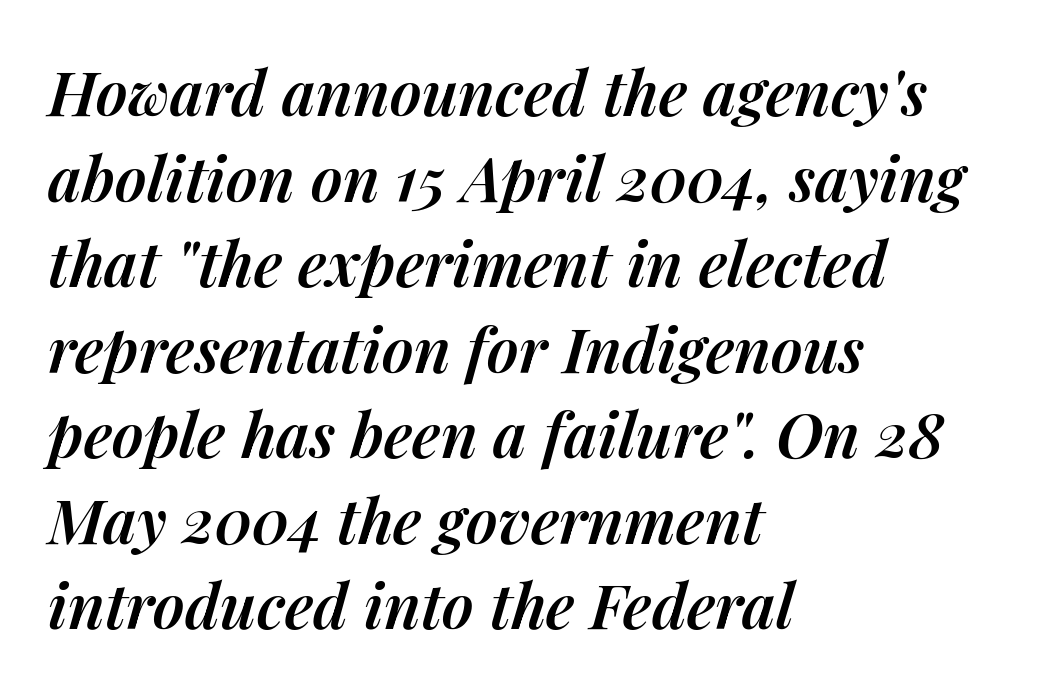
The image shows 62 px semibold type, italic (leaning right); set left-aligned, normal line spacing (1.38x), normal letter spacing, not underlined; medium stroke contrast and a medium x-height.
